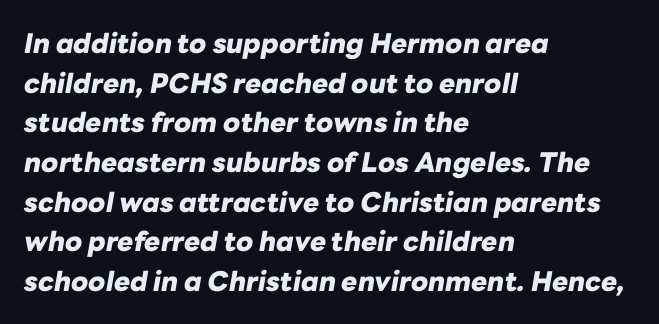
Line starts are locked; line ends wander. It's the slanting kind of type. The string is rendered with underlining switched off. How heavy is the stroke? Heavy — this is a bold. The lines sit at an ordinary, default distance from one another.
